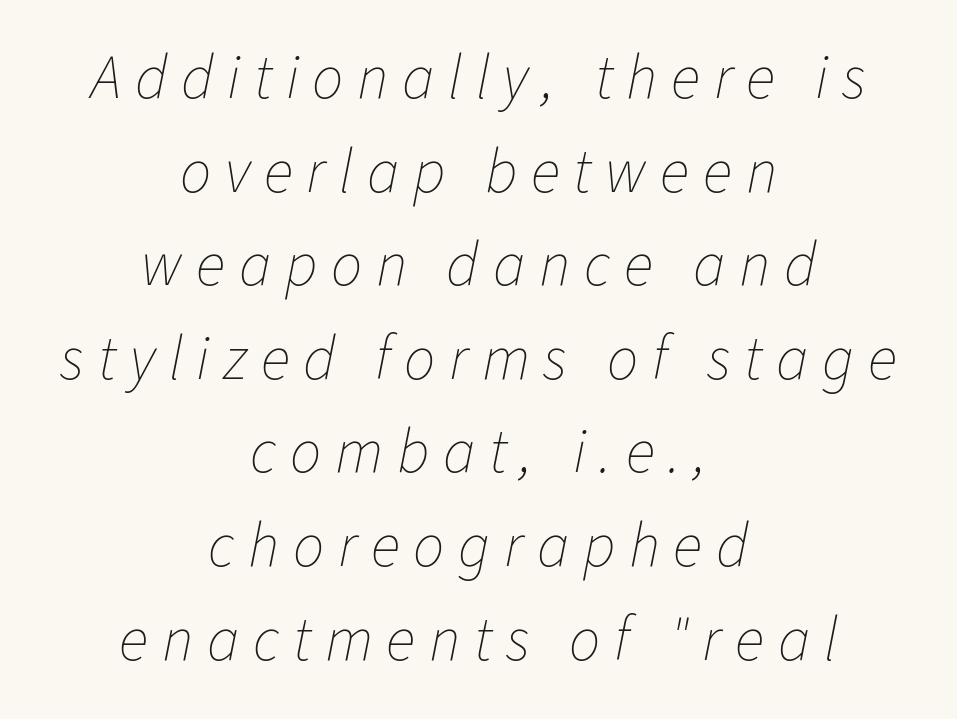
The image shows 62 px thin type, italic (leaning right); set centered, normal line spacing (1.51x), unusually wide letter spacing (+0.22 em), not underlined; low stroke contrast and a medium x-height.
